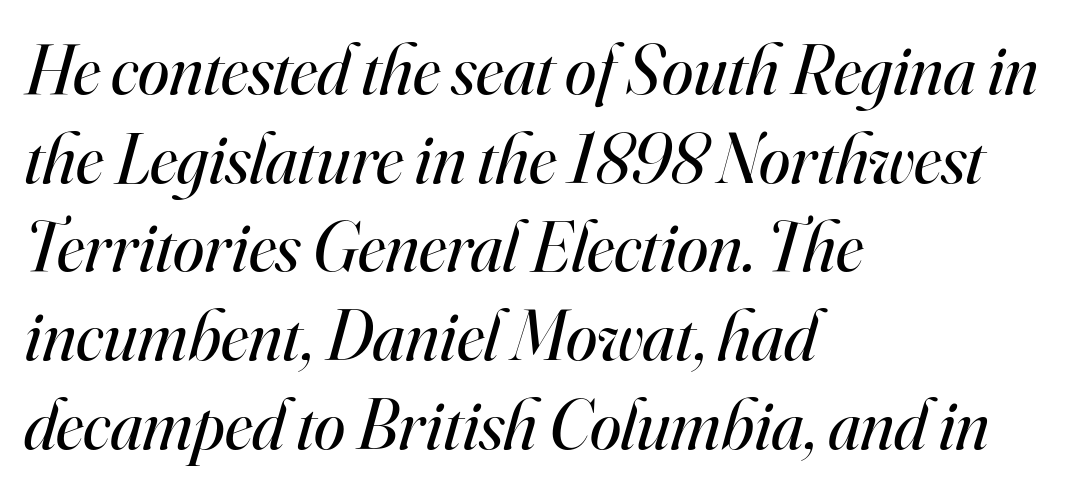
{"serif": "yes", "italic": "yes", "lean": "right", "slant_degrees": 16, "bold": "no", "weight": "regular", "width": "normal", "stroke_contrast": "high", "x_height": "small", "monospaced": "no", "underline": "no", "align": "left", "line_spacing": "normal", "line_spacing_ratio": 1.25, "letter_spacing": "normal", "letter_spacing_em": 0.0, "glyph_px": 71}
